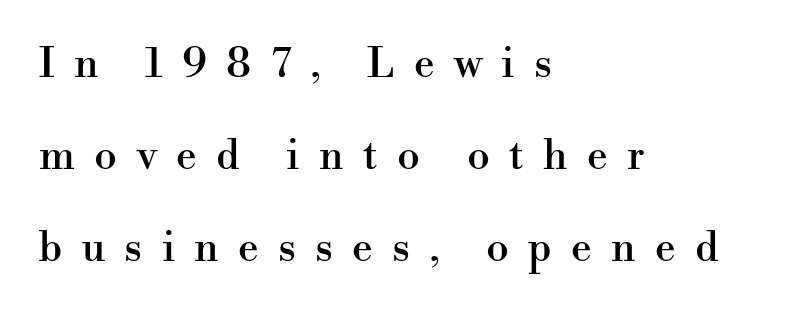
The image shows 41 px serif type, upright; set left-aligned, loose line spacing (2.25x), unusually wide letter spacing (+0.47 em), not underlined; high stroke contrast and a small x-height.
